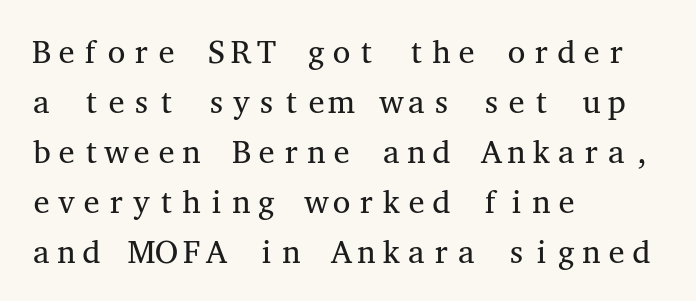
Q: Is the text bold? A: No.
Q: Is the text italic (slanted)? A: No, it is upright.
Q: Is the typeface a serif or a sans-serif typeface? A: Serif.
Q: Is the text underlined? A: No.
Q: How is the paragraph aligned? A: Left-aligned.
Q: Is the spacing between letters normal or unusually wide? A: Normal.
Q: Is the spacing between lines tight, normal or loose? A: Normal.
Q: Width (condensed, normal, or wide)? A: Wide.
Q: Stroke contrast? A: Medium.
Q: x-height? A: Medium.
Q: Monospaced? A: Yes.
